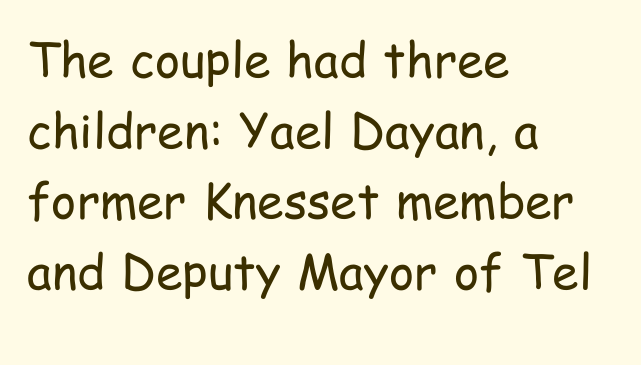
The image shows 48 px regular-weight, condensed sans-serif type, upright; set left-aligned, normal line spacing (1.47x), normal letter spacing, not underlined; low stroke contrast and a medium x-height.
